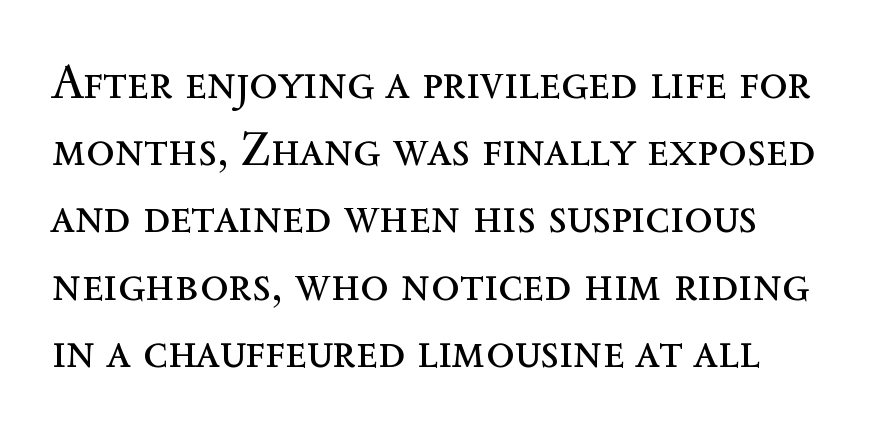
Q: Is the text bold? A: No.
Q: Is the text italic (slanted)? A: No, it is upright.
Q: Is the text underlined? A: No.
Q: Is the spacing between letters normal or unusually wide? A: Normal.
Q: Is the spacing between lines tight, normal or loose? A: Normal.
Q: Width (condensed, normal, or wide)? A: Normal.
Q: x-height? A: Medium.
Q: Monospaced? A: No.
